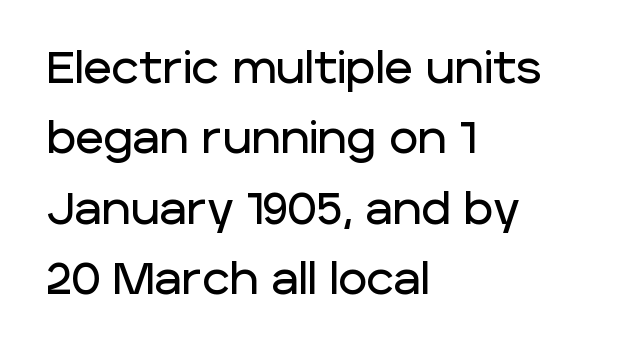
The image shows 44 px sans-serif type, upright; set left-aligned, normal line spacing (1.6x), normal letter spacing, not underlined; low stroke contrast and a large x-height.
